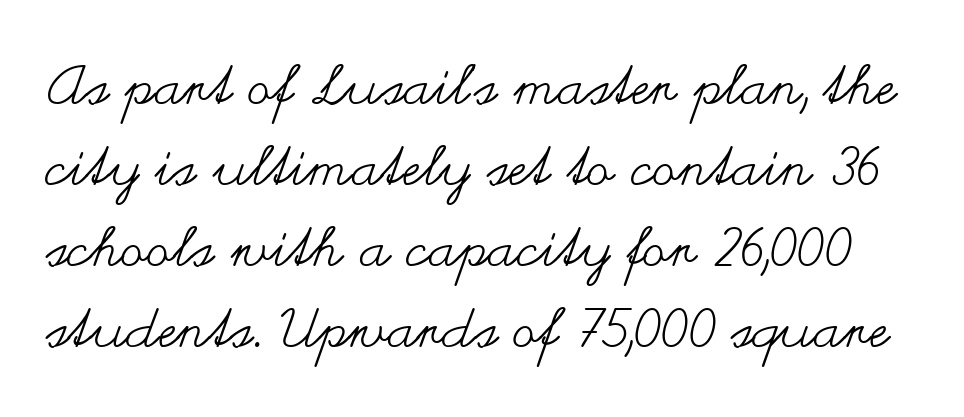
{"bold": "no", "weight": "regular", "width": "wide", "stroke_contrast": "medium", "x_height": "small", "monospaced": "no", "underline": "no", "line_spacing": "normal", "line_spacing_ratio": 1.5, "letter_spacing": "normal", "letter_spacing_em": 0.0, "glyph_px": 54}
